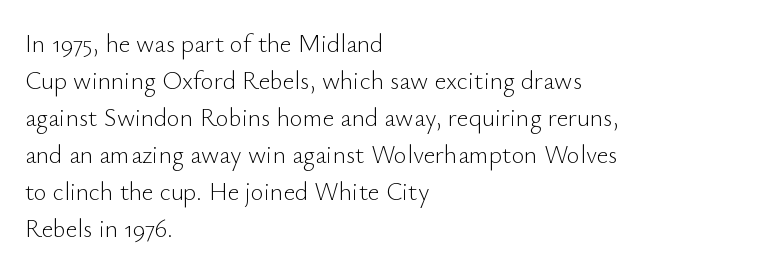
A typesetter would call this leading conventional body-copy spacing. Descender tails drop into unmarked territory. Visually the block forms a straight wall on the left and a jagged coastline on the right. Do the letters lean? They stand straight.
